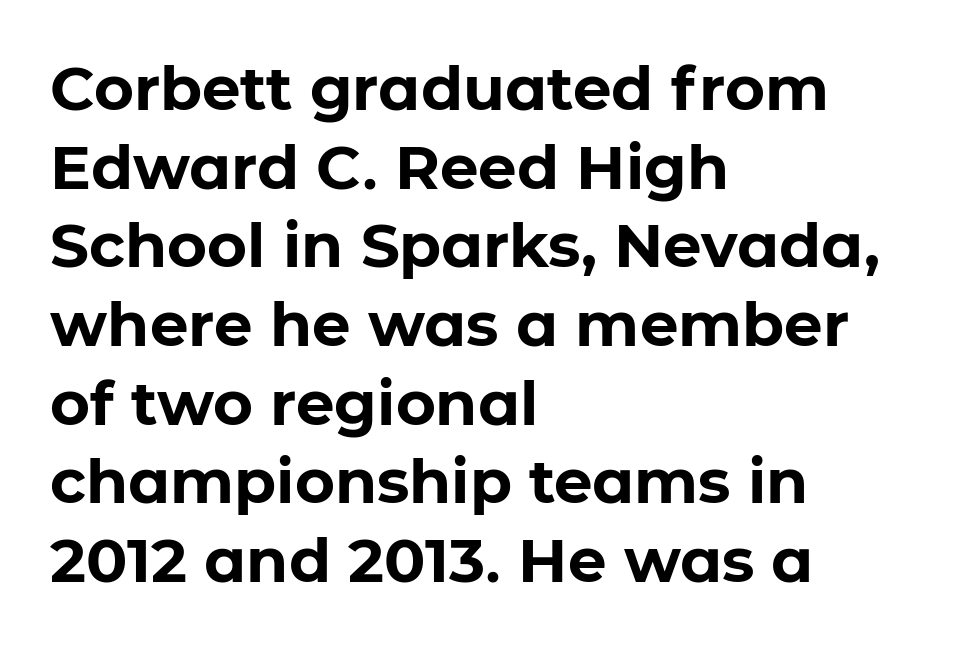
{"serif": "no", "italic": "no", "bold": "yes", "weight": "bold", "width": "normal", "stroke_contrast": "low", "x_height": "medium", "monospaced": "no", "underline": "no", "align": "left", "line_spacing": "normal", "line_spacing_ratio": 1.29, "letter_spacing": "normal", "letter_spacing_em": 0.0, "glyph_px": 61}
